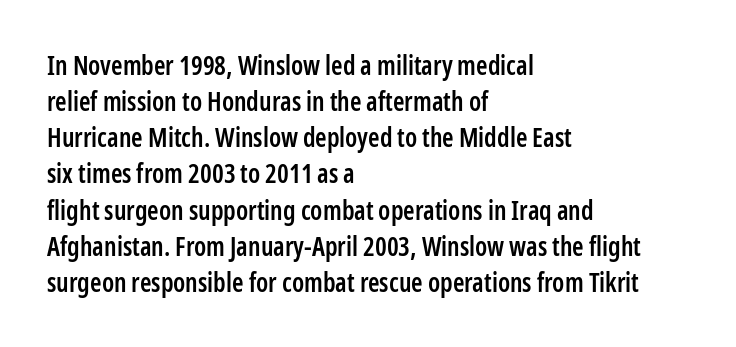
Designer's note — italics off, roman on. The sample has been set in demibold, a notch under bold. Anything drawn beneath the words? Only blank space. Does the copy run flush right? No — it runs flush left. The lines sit at an ordinary, default distance from one another.
